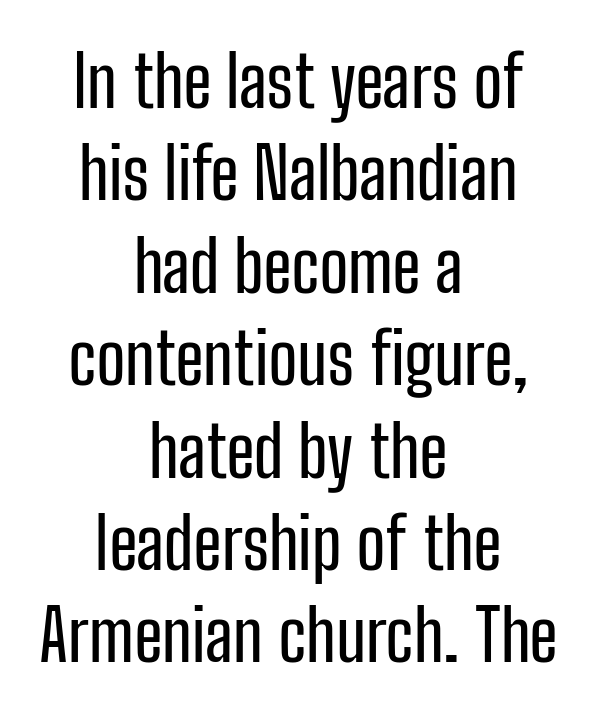
The image shows 70 px condensed sans-serif type, upright; set centered, normal line spacing (1.32x), normal letter spacing, not underlined; low stroke contrast and a medium x-height.
